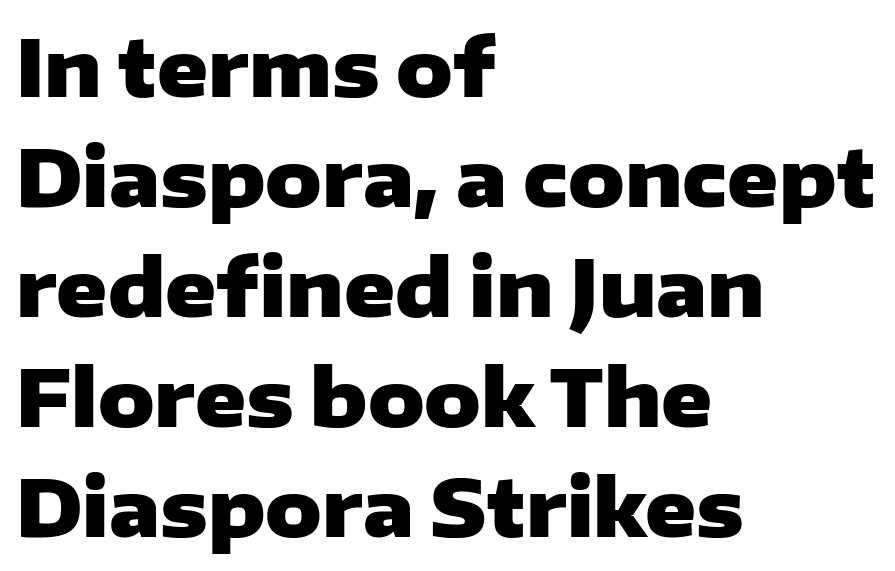
{"serif": "no", "italic": "no", "bold": "yes", "weight": "heavy", "width": "wide", "stroke_contrast": "low", "x_height": "medium", "monospaced": "no", "underline": "no", "align": "left", "line_spacing": "normal", "line_spacing_ratio": 1.41, "letter_spacing": "normal", "letter_spacing_em": 0.0, "glyph_px": 78}
